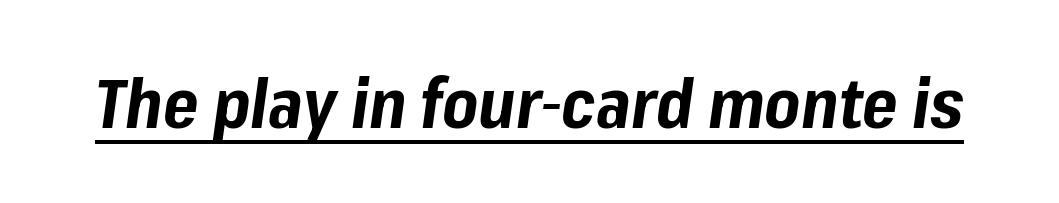
{"italic": "yes", "lean": "right", "slant_degrees": 8, "bold": "yes", "weight": "bold", "width": "normal", "stroke_contrast": "low", "x_height": "medium", "monospaced": "no", "underline": "yes", "letter_spacing": "normal", "letter_spacing_em": 0.0, "glyph_px": 68}
